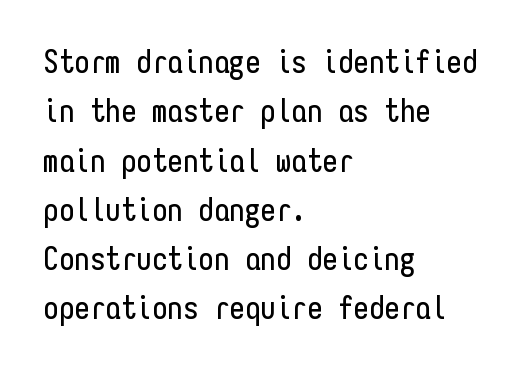
{"serif": "no", "italic": "no", "width": "condensed", "stroke_contrast": "low", "x_height": "medium", "monospaced": "yes", "underline": "no", "align": "left", "line_spacing": "normal", "line_spacing_ratio": 1.59, "letter_spacing": "normal", "letter_spacing_em": 0.0, "glyph_px": 31}
